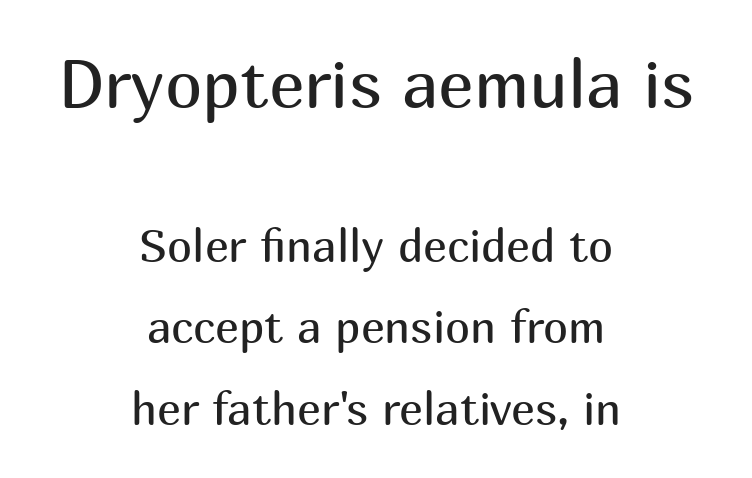
The image shows 67 px regular-weight sans-serif type, upright; set centered, line spacing 1.82x, normal letter spacing, not underlined; the first (top) block is 1.49x larger; medium stroke contrast and a medium x-height.
